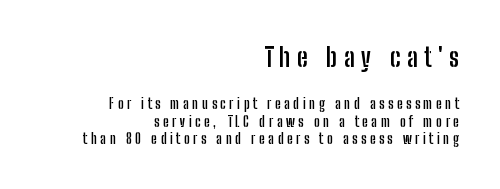
Whoever set this made the first block the dominant, larger element. The tracking jumps out immediately: characters are airy and widely separated. Decoration check: the copy has no underline. The vertical gap from one line to the next is medium. The rag falls on the left side of this text block.
